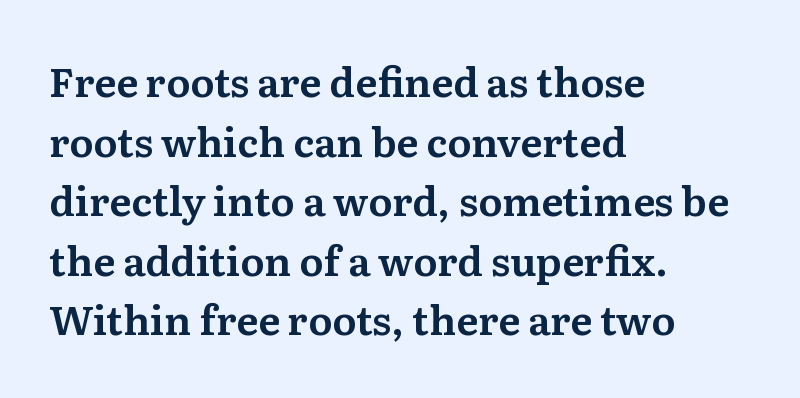
The passage shown is typeset with a serif family. Alignment: flush left. Spacing verdict: proportional, widths tailored to each character. The strip under each line holds only bare page. Designer's note — italics off, roman on.
